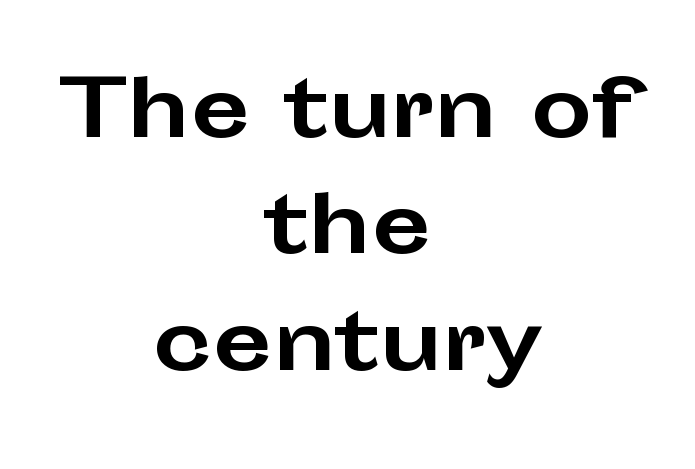
The image shows 77 px bold, wide sans-serif type, upright; set centered, normal line spacing (1.51x), normal letter spacing, not underlined; low stroke contrast and a medium x-height.
